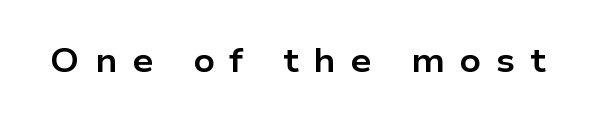
The image shows 33 px bold, wide sans-serif type, upright; set unusually wide letter spacing (+0.45 em), not underlined; low stroke contrast and a medium x-height.
